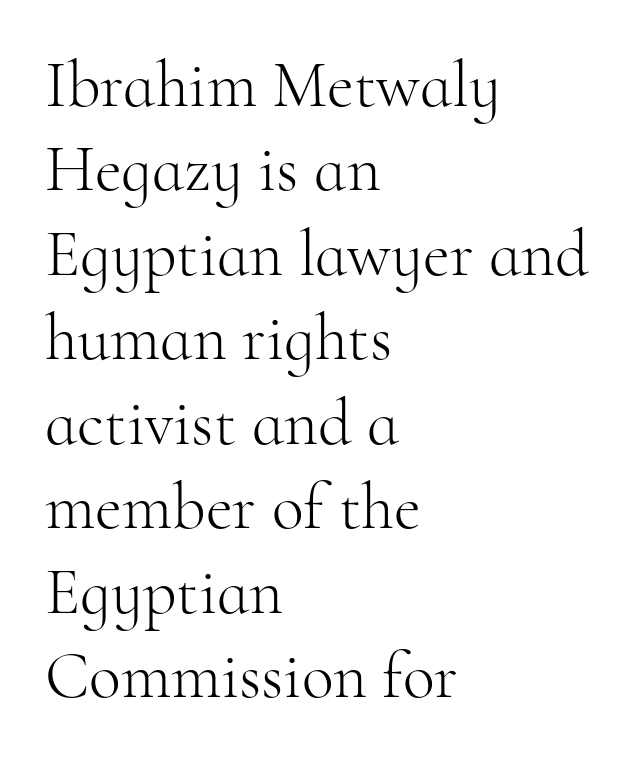
The image shows 66 px light serif type, upright; set left-aligned, normal line spacing (1.28x), normal letter spacing, not underlined; high stroke contrast and a small x-height.
